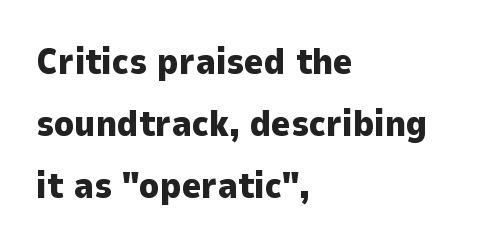
Successive baselines arrive at the customary interval. This is sans-serif lettering, the kind often seen on screens and signage. Style check: upright. Think of a printed novel: that variable character pitch is what you see here.
